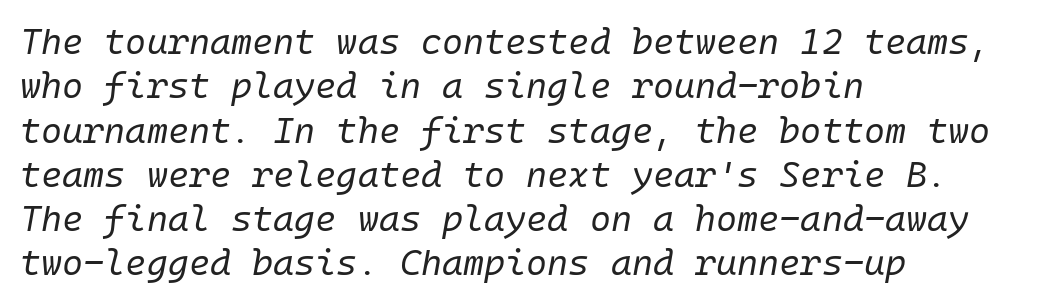
{"italic": "yes", "lean": "right", "slant_degrees": 10, "bold": "no", "weight": "regular", "width": "normal", "stroke_contrast": "low", "x_height": "medium", "underline": "no", "align": "left", "line_spacing_ratio": 1.23, "letter_spacing": "normal", "letter_spacing_em": 0.0, "glyph_px": 36}
